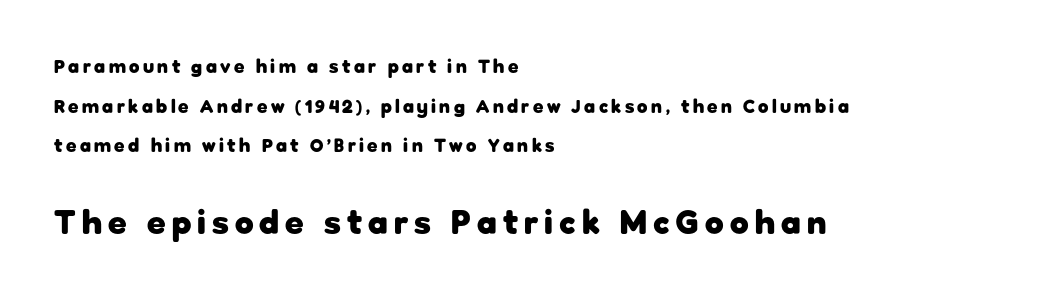
Summary of vertical rhythm: relaxed, with wide interline spacing. Look at the stroke-to-counter ratio: heavy, a bold. Horizontally, the lines are justified to the leading edge only. Stroke terminals: plain, sans-serif. Bigger letters appear in the bottom chunk; the top chunk is reduced.
